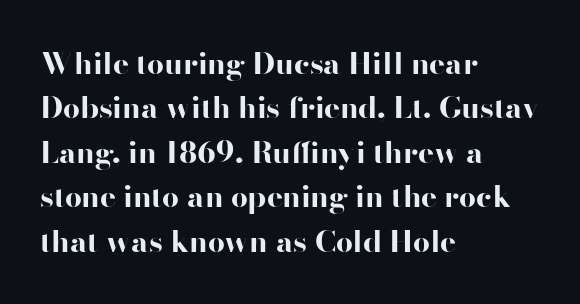
These lines carry a lot of weight — the face is fully bold. Spacing verdict: proportional, widths tailored to each character. Notice how the passage keeps a crisp vertical edge on the left only. How are the letters spaced? Ordinarily, with no added tracking. The face used here is a sans, in the tradition of grotesques and geometrics.
